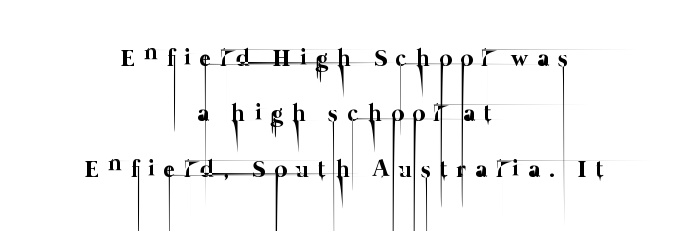
The line texture is sparse and dotted thanks to wide tracking. Compared with typical paragraphs, the rows here are farther apart. Heft: none added — not bold. No word sits above an underline. Leftover space on each line is divided equally before and after the words.
